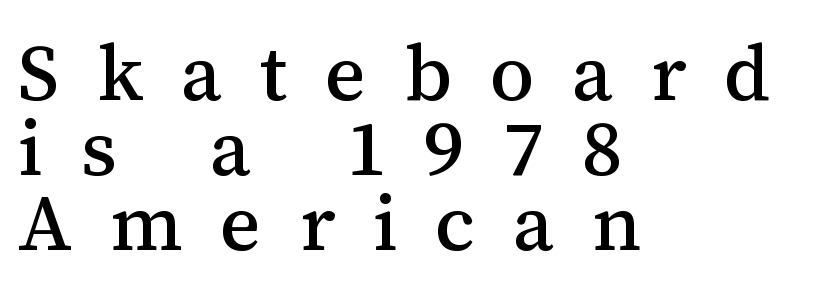
Posture: straight, roman, zero tilt. Serifs: yes, visible at the terminals of the letterforms. Character widths vary here, with narrow letters taking less room than wide ones. Letters rest on an invisible, unmarked baseline. Whoever set this chose condensed vertical rhythm over breathing room.
